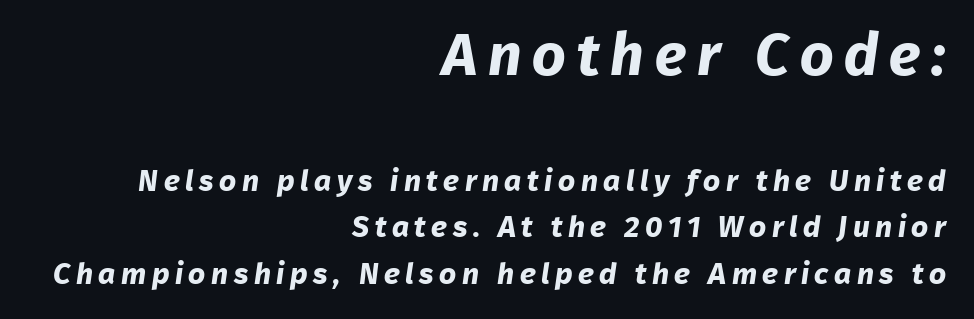
Q: Is the text bold? A: Yes.
Q: Is the typeface a serif or a sans-serif typeface? A: Sans-serif.
Q: Is the text underlined? A: No.
Q: How is the paragraph aligned? A: Right-aligned.
Q: Is the spacing between lines tight, normal or loose? A: Normal.
Q: Which block of text is set in a larger size, the first (top) or the second (bottom)? A: The first (top) one.
Q: Width (condensed, normal, or wide)? A: Normal.
Q: Stroke contrast? A: Low.
Q: x-height? A: Medium.
Q: Monospaced? A: No.
